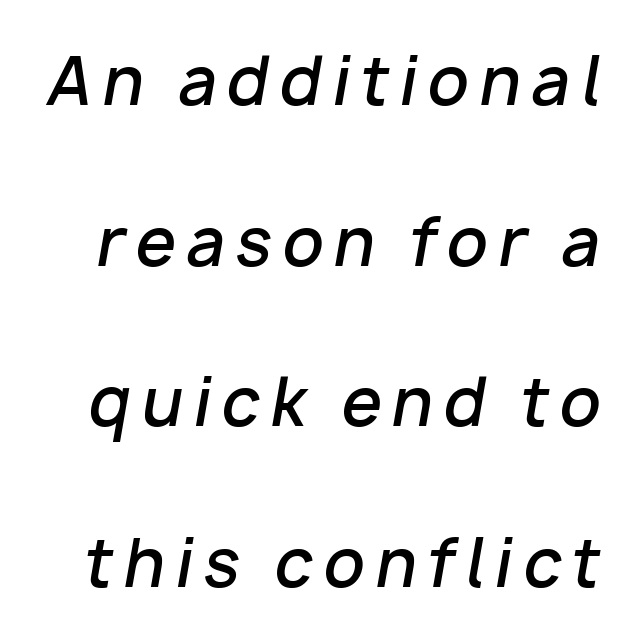
{"italic": "yes", "lean": "right", "slant_degrees": 10, "bold": "semi", "weight": "semibold", "width": "normal", "stroke_contrast": "low", "x_height": "medium", "monospaced": "no", "underline": "no", "line_spacing": "loose", "line_spacing_ratio": 2.47, "glyph_px": 65}
